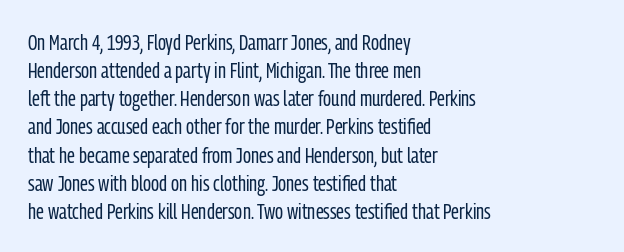
The image shows 22 px text type, upright; set left-aligned, normal line spacing (1.28x), normal letter spacing, not underlined.
